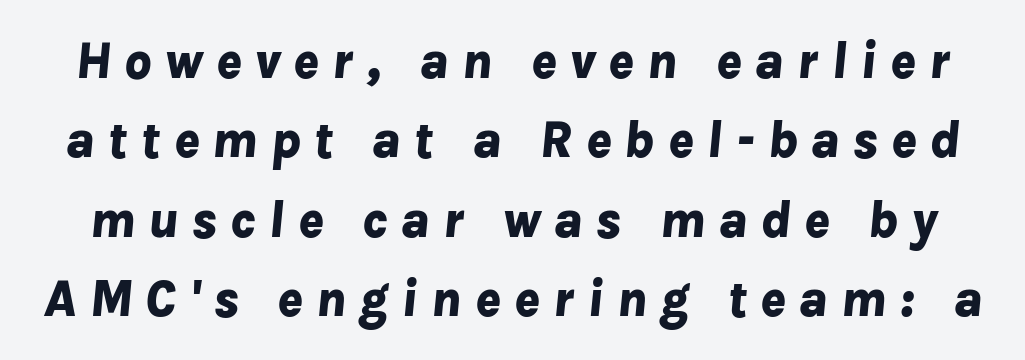
The image shows 53 px bold type, italic (leaning right); set normal line spacing (1.5x), unusually wide letter spacing (+0.24 em), not underlined; low stroke contrast and a medium x-height.
